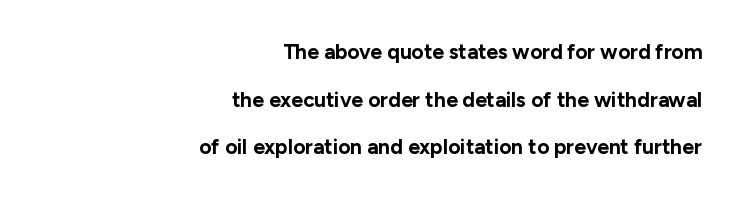
The image shows 21 px bold type, upright; set right-aligned, loose line spacing (2.27x), normal letter spacing, not underlined.
